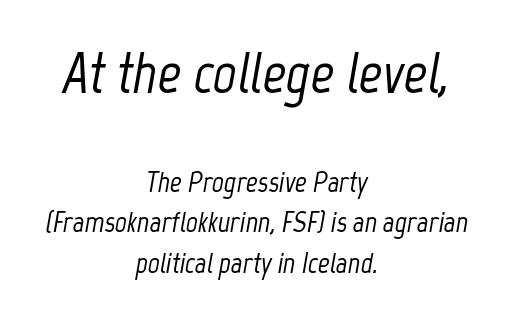
Q: Is the text italic (slanted)? A: Yes, it leans right by about 12 degrees.
Q: Is the text underlined? A: No.
Q: How is the paragraph aligned? A: Centered.
Q: Is the spacing between letters normal or unusually wide? A: Normal.
Q: Is the spacing between lines tight, normal or loose? A: Normal.
Q: Which block of text is set in a larger size, the first (top) or the second (bottom)? A: The first (top) one.
Q: Width (condensed, normal, or wide)? A: Condensed.
Q: Stroke contrast? A: Low.
Q: x-height? A: Medium.
Q: Monospaced? A: No.
